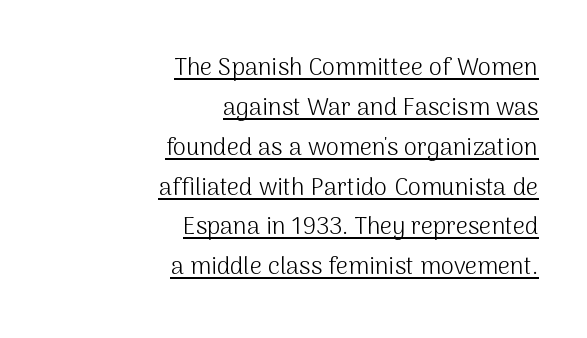
Q: Is the text bold? A: No.
Q: Is the text italic (slanted)? A: No, it is upright.
Q: Is the text underlined? A: Yes.
Q: How is the paragraph aligned? A: Right-aligned.
Q: Is the spacing between letters normal or unusually wide? A: Normal.
Q: Is the spacing between lines tight, normal or loose? A: Normal.
